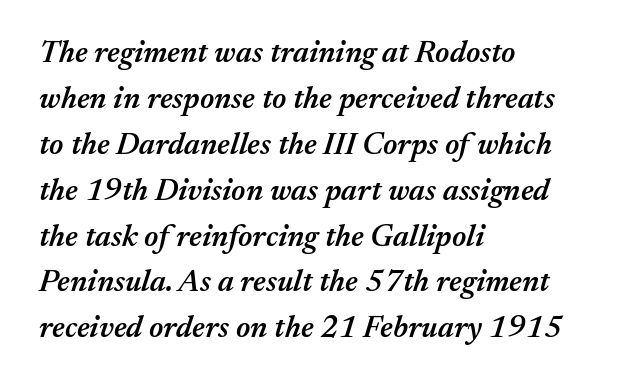
Q: Is the text bold? A: Semi-bold.
Q: Is the text italic (slanted)? A: Yes, it leans right by about 17 degrees.
Q: Is the text underlined? A: No.
Q: How is the paragraph aligned? A: Left-aligned.
Q: Is the spacing between letters normal or unusually wide? A: Normal.
Q: Is the spacing between lines tight, normal or loose? A: Normal.
Q: Width (condensed, normal, or wide)? A: Normal.
Q: Stroke contrast? A: Medium.
Q: x-height? A: Medium.
Q: Monospaced? A: No.
